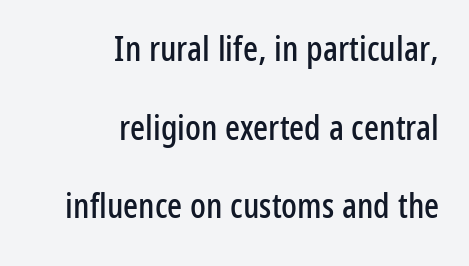
Serif or sans? Sans — the stroke terminals are bare. This sample uses plain, unmodified letter spacing. The letters stand upright; this is a roman face. One glance says open: line gaps are wider than usual. The passage shown is not underscored anywhere.
